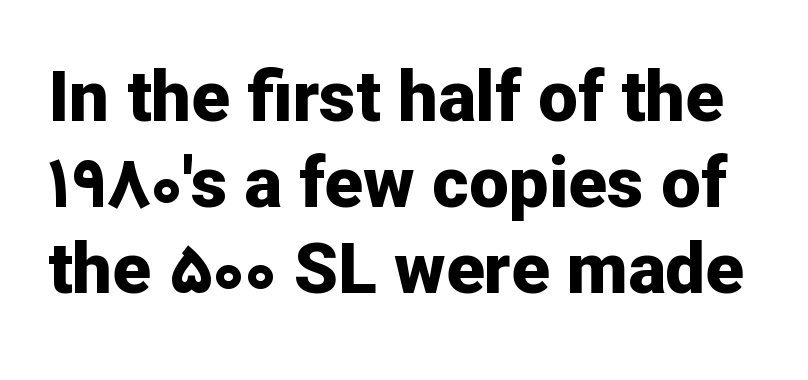
Italic: no, the glyphs are upright roman. Descenders are the only things crossing below the line. Typesetter's note: full bold, strokes at maximum text heaviness. The characters display no serif detailing; their extremities are plain. Spacing verdict: proportional, widths tailored to each character.
